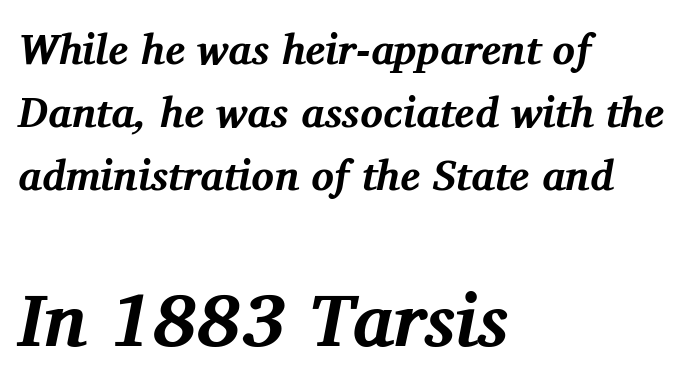
{"serif": "yes", "italic": "yes", "lean": "right", "slant_degrees": 11, "bold": "yes", "weight": "bold", "width": "normal", "stroke_contrast": "medium", "x_height": "medium", "monospaced": "no", "underline": "no", "align": "left", "line_spacing": "normal", "line_spacing_ratio": 1.5, "letter_spacing": "normal", "letter_spacing_em": 0.0, "larger_block": "second", "size_ratio": 1.76, "glyph_px": 74}
